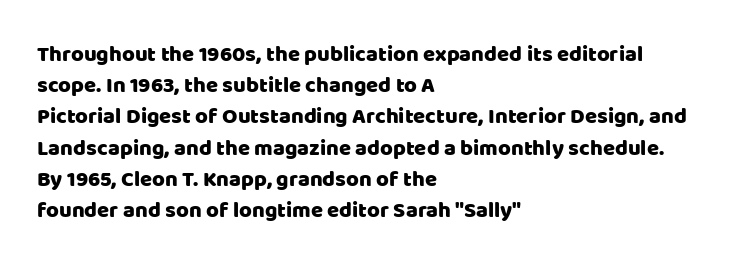
Nope, not italic — everything's standing straight. You could call the tracking neutral — neither tight nor loose. Descenders hang freely into open space. Vertical spacing — default. The compositor pushed each line to the left boundary.
